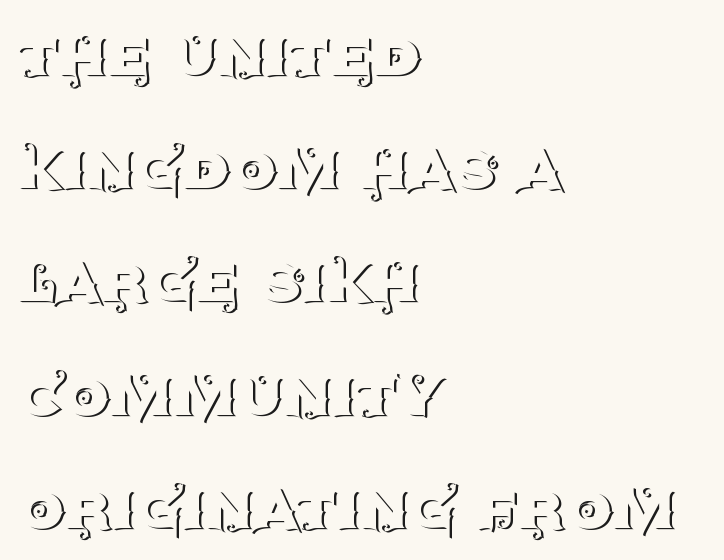
The image shows 74 px thin serif type, upright; set left-aligned, normal line spacing (1.53x), normal letter spacing, not underlined; medium stroke contrast and a large x-height.
